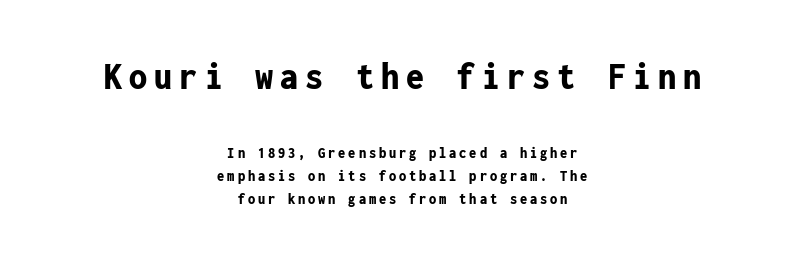
Q: Is the text bold? A: Yes.
Q: Is the text italic (slanted)? A: No, it is upright.
Q: Is the typeface a serif or a sans-serif typeface? A: Sans-serif.
Q: Is the text underlined? A: No.
Q: How is the paragraph aligned? A: Centered.
Q: Is the spacing between lines tight, normal or loose? A: Normal.
Q: Which block of text is set in a larger size, the first (top) or the second (bottom)? A: The first (top) one.
Q: Width (condensed, normal, or wide)? A: Condensed.
Q: Stroke contrast? A: Low.
Q: x-height? A: Medium.
Q: Monospaced? A: Yes.
